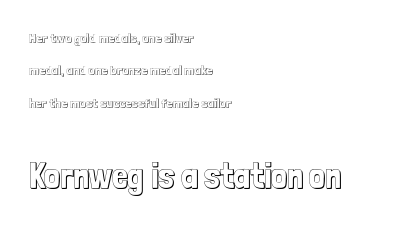
The gaps between neighbouring characters are ordinary and unremarkable. Underlining? Definitely not there. Varying glyph widths throughout — classic text-font behaviour. Notice how the passage keeps a crisp vertical edge on the left only. This layout puts the modest block above and the oversized block below.
